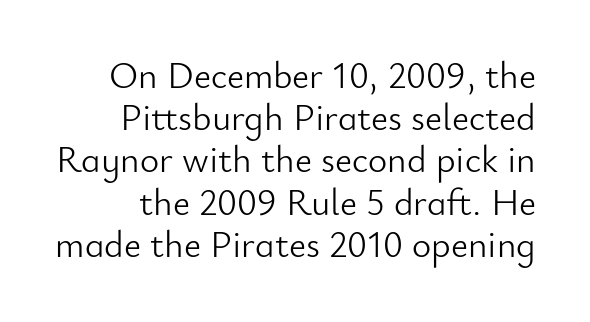
{"serif": "no", "italic": "no", "bold": "no", "weight": "light", "width": "normal", "stroke_contrast": "low", "x_height": "small", "monospaced": "no", "underline": "no", "line_spacing": "tight", "line_spacing_ratio": 1.14, "letter_spacing": "normal", "letter_spacing_em": 0.0, "glyph_px": 37}
